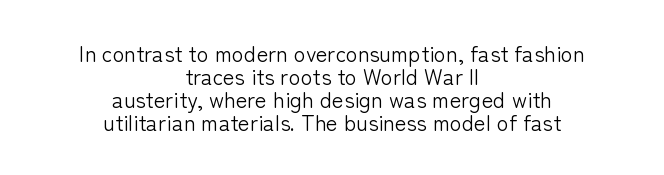
Rule under the text: the space is simply empty. The letters look calm and open, with moderate or lighter stems. Is there any slant? The stems are plumb. Horizontal bands of white between lines are thin slivers. Spacing between characters is what you'd get straight out of the box.
